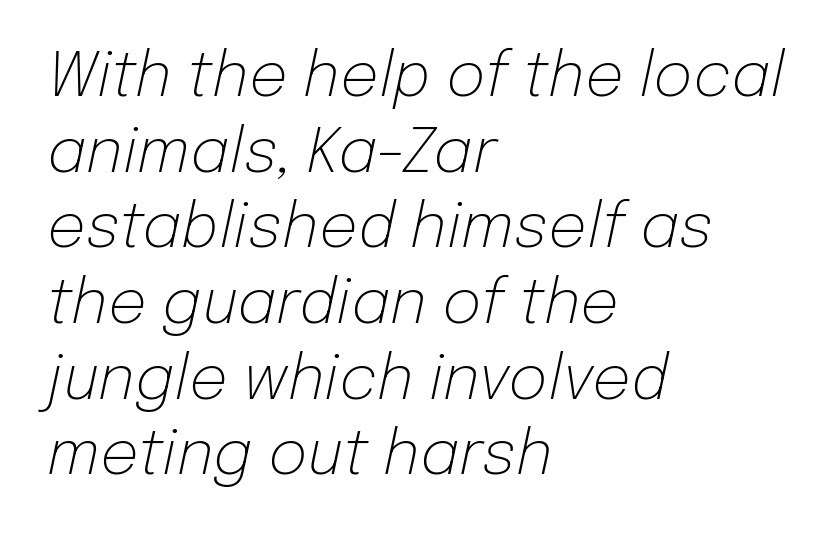
Q: Is the text bold? A: No.
Q: Is the text italic (slanted)? A: Yes, it leans right by about 12 degrees.
Q: Is the text underlined? A: No.
Q: How is the paragraph aligned? A: Left-aligned.
Q: Is the spacing between letters normal or unusually wide? A: Normal.
Q: Width (condensed, normal, or wide)? A: Normal.
Q: Stroke contrast? A: Low.
Q: x-height? A: Medium.
Q: Monospaced? A: No.
